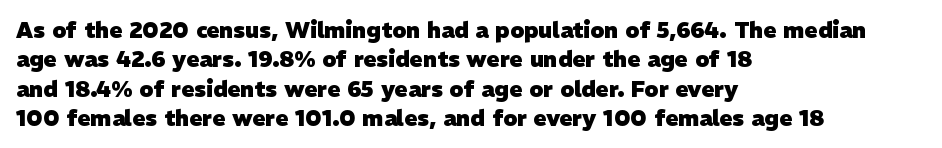
Q: Is the text bold? A: Yes.
Q: Is the text underlined? A: No.
Q: How is the paragraph aligned? A: Left-aligned.
Q: Is the spacing between letters normal or unusually wide? A: Normal.
Q: Is the spacing between lines tight, normal or loose? A: Normal.
